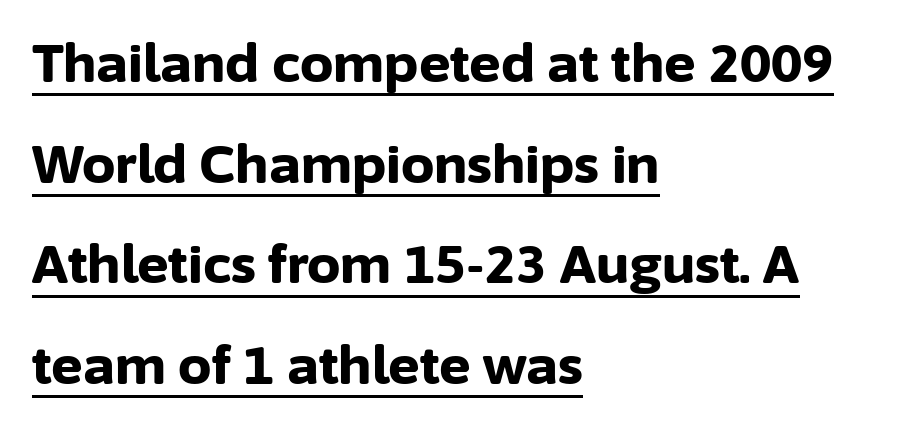
Nope, no serifs anywhere on these letters. This sample trades compactness for vertical openness between lines. The rendering uses natural spacing where letterforms have individual widths. Typeset ragged right — the left edge is the straight one.
